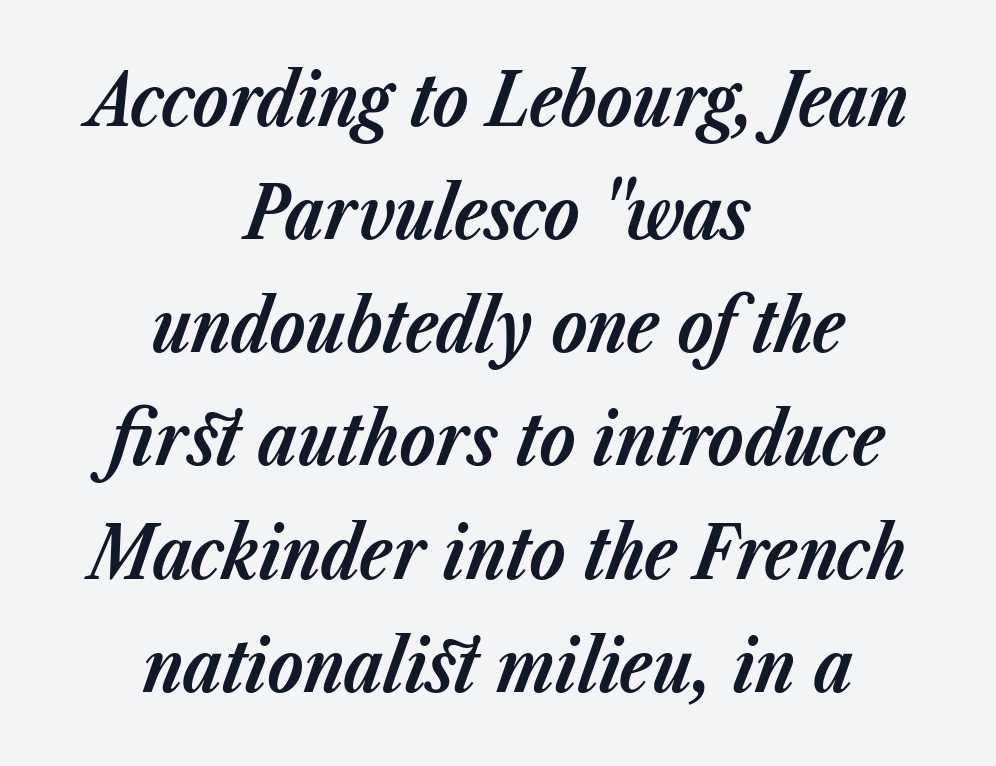
{"italic": "yes", "lean": "right", "slant_degrees": 23, "bold": "yes", "weight": "bold", "width": "normal", "stroke_contrast": "low", "x_height": "medium", "monospaced": "no", "underline": "no", "align": "center", "line_spacing": "normal", "line_spacing_ratio": 1.55, "letter_spacing": "normal", "letter_spacing_em": 0.0, "glyph_px": 73}
